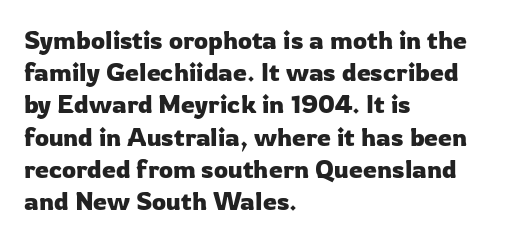
{"italic": "no", "underline": "no", "align": "left", "line_spacing": "normal", "line_spacing_ratio": 1.29, "letter_spacing": "normal", "letter_spacing_em": 0.0, "glyph_px": 25}
